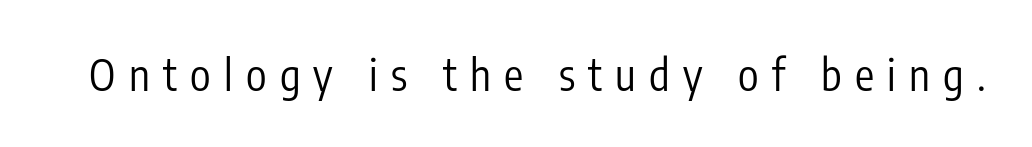
The image shows 43 px regular-weight, condensed sans-serif type, upright; set unusually wide letter spacing (+0.31 em), not underlined; low stroke contrast and a medium x-height.
